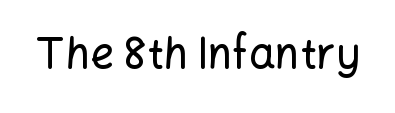
The image shows 42 px sans-serif type, upright; set normal letter spacing, not underlined; low stroke contrast and a medium x-height.
